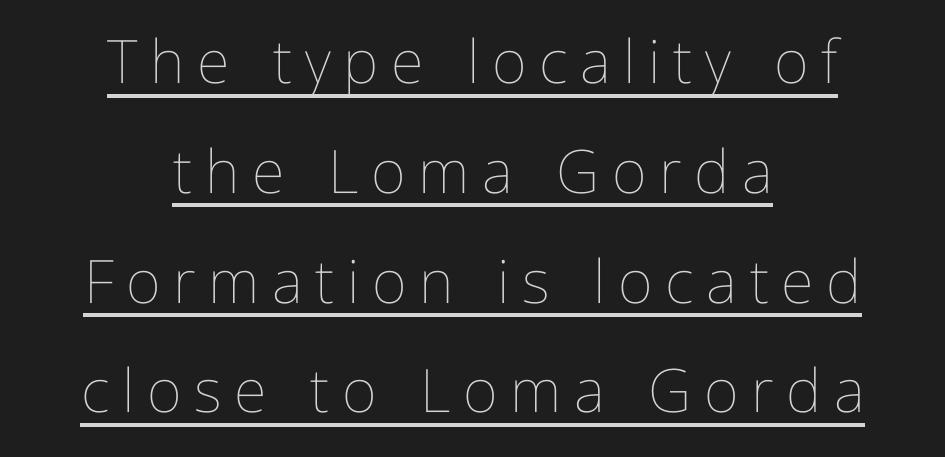
The image shows 60 px thin, condensed type, upright; set centered, line spacing 1.83x, unusually wide letter spacing (+0.21 em), underlined; low stroke contrast and a medium x-height.
